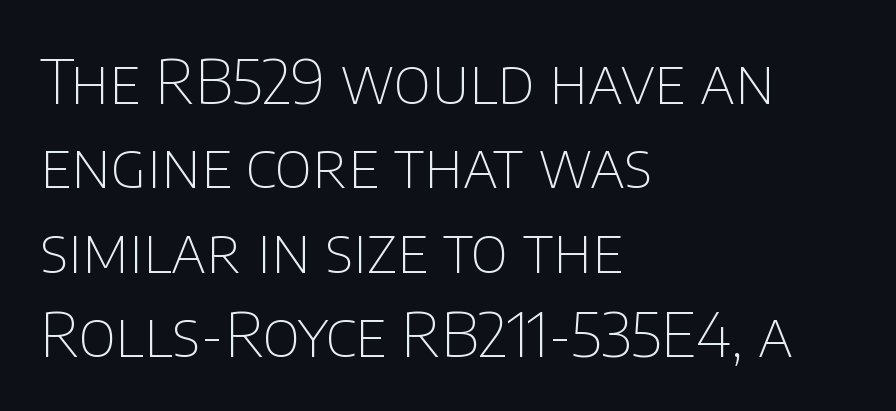
Underlining? Definitely not there. Successive baselines arrive at the customary interval. No letter is thick-stroked: the sample isn't bold. To sum up the face: it is a sans, with no serifs. Posture: straight, roman, zero tilt.
